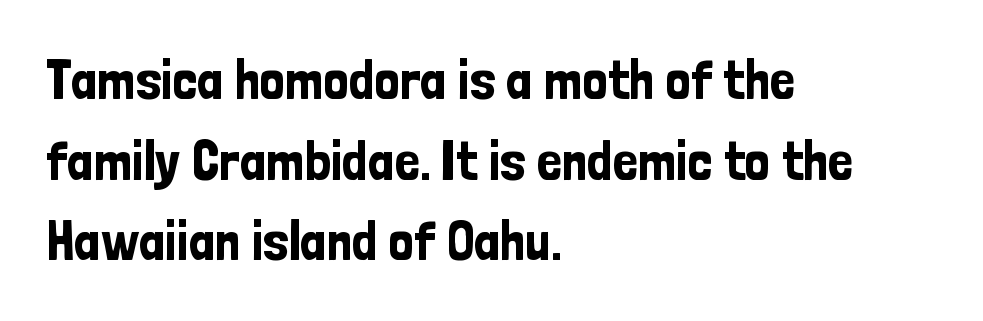
{"serif": "no", "italic": "no", "width": "condensed", "stroke_contrast": "low", "x_height": "medium", "monospaced": "no", "underline": "no", "align": "left", "line_spacing": "normal", "line_spacing_ratio": 1.44, "letter_spacing": "normal", "letter_spacing_em": 0.0, "glyph_px": 56}
